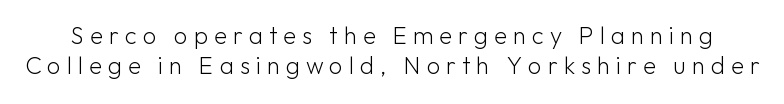
Q: Is the text bold? A: No.
Q: Is the text italic (slanted)? A: No, it is upright.
Q: Is the text underlined? A: No.
Q: Is the spacing between letters normal or unusually wide? A: Unusually wide.
